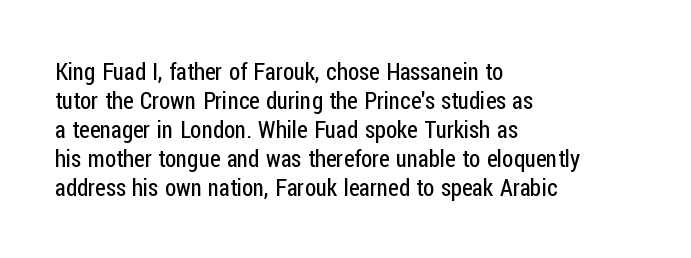
Q: Is the text bold? A: No.
Q: Is the text italic (slanted)? A: No, it is upright.
Q: Is the text underlined? A: No.
Q: How is the paragraph aligned? A: Left-aligned.
Q: Is the spacing between letters normal or unusually wide? A: Normal.
Q: Is the spacing between lines tight, normal or loose? A: Normal.
